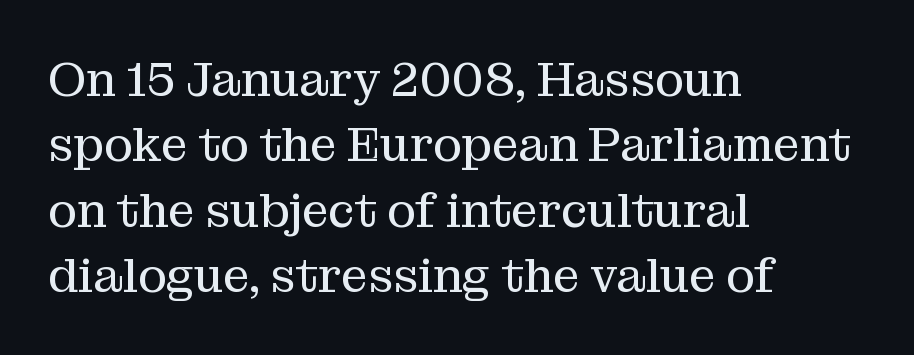
The image shows 48 px regular-weight serif type, upright; set left-aligned, normal line spacing (1.36x), normal letter spacing, not underlined; medium stroke contrast and a medium x-height.
